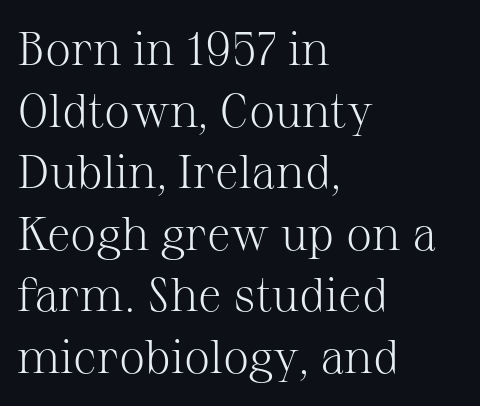
{"serif": "yes", "italic": "no", "bold": "no", "weight": "light", "width": "normal", "stroke_contrast": "medium", "x_height": "medium", "monospaced": "no", "underline": "no", "align": "left", "line_spacing": "normal", "line_spacing_ratio": 1.31, "letter_spacing": "normal", "letter_spacing_em": 0.0, "glyph_px": 47}
